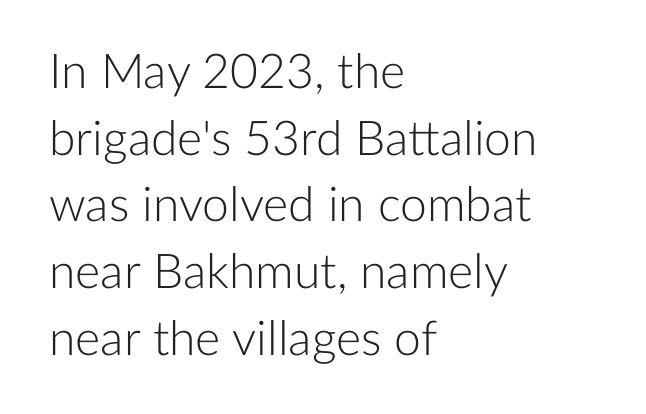
{"serif": "no", "italic": "no", "bold": "no", "weight": "light", "width": "normal", "stroke_contrast": "low", "x_height": "medium", "monospaced": "no", "underline": "no", "align": "left", "line_spacing": "normal", "line_spacing_ratio": 1.39, "letter_spacing": "normal", "letter_spacing_em": 0.0, "glyph_px": 48}
